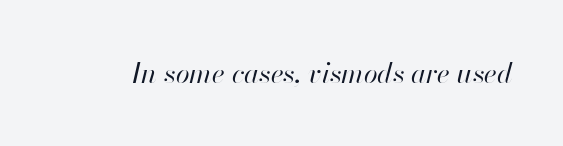
Between one letter and the next there's only the usual sliver of space. The rendering applies a slant to the glyphs. Underlining? Definitely not there. Note the varied advance widths — an 'i' is clearly narrower than an 'm'. This reads as an unemphasized weight, regular at the heaviest.
